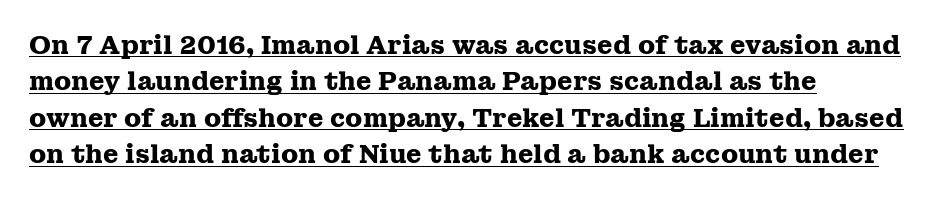
The image shows 25 px bold type, upright; set left-aligned, normal line spacing (1.46x), normal letter spacing, underlined.
